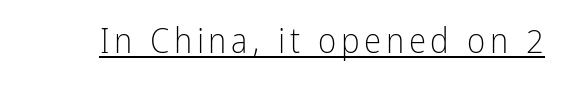
Q: Is the text bold? A: No.
Q: Is the text italic (slanted)? A: No, it is upright.
Q: Is the typeface a serif or a sans-serif typeface? A: Sans-serif.
Q: Is the text underlined? A: Yes.
Q: Width (condensed, normal, or wide)? A: Condensed.
Q: Stroke contrast? A: Low.
Q: x-height? A: Medium.
Q: Monospaced? A: No.
